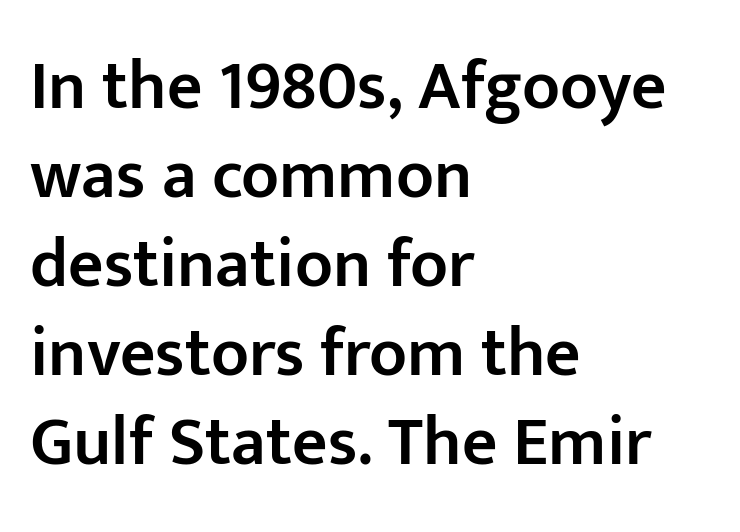
The image shows 69 px semibold sans-serif type, upright; set left-aligned, normal line spacing (1.29x), normal letter spacing, not underlined; low stroke contrast and a medium x-height.
